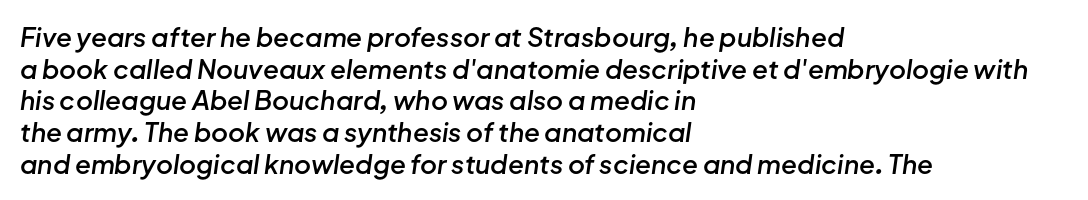
The strokes are fattened partway — semibold, not bold. Does extra space separate the letters? No, they use regular spacing. Slant detected: the letters are inclined. Descenders hang freely into open space. The lines are quadded left.
